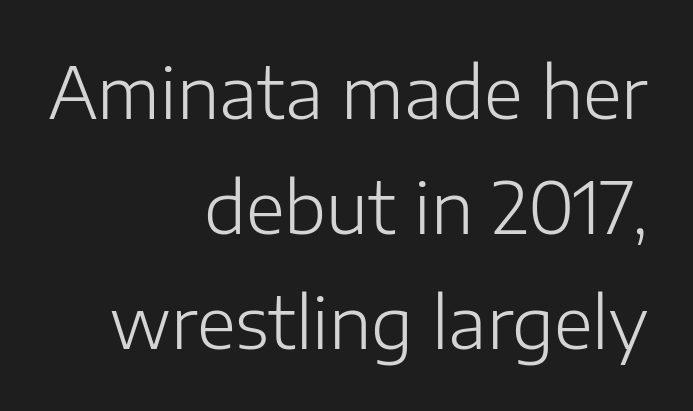
These lines keep a tight, regular rhythm from letter to letter. Is there any slant? The stems are plumb. Check where the strokes stop: nothing finishes them off — pure sans. Spacing verdict: proportional, widths tailored to each character. The zone under the glyphs is completely vacant. What's the leading like? Ordinary, nothing unusual.
